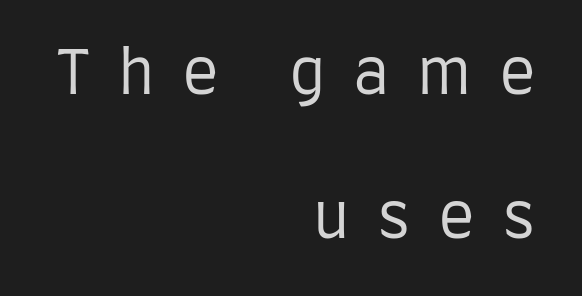
Only glyphs here, with clear space below each row. Each new line begins a long way beneath the previous one. No italicization has been applied; the sample stays upright. Stroke terminals: plain, sans-serif. The passage shown is typed in a proportional face where columns would drift.
